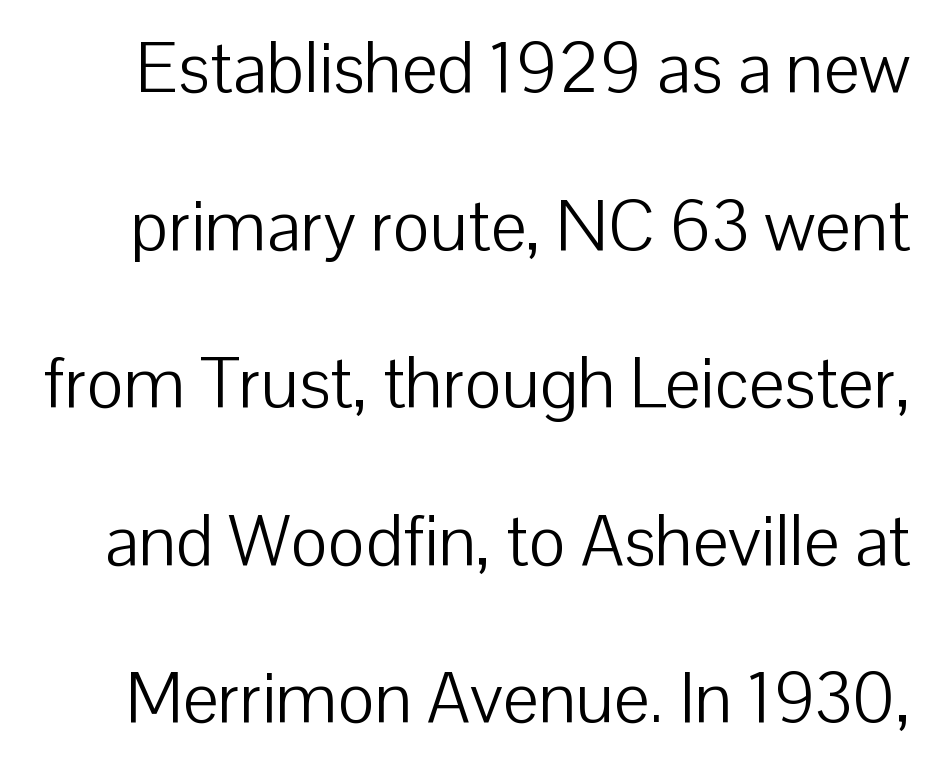
Q: Is the text bold? A: No.
Q: Is the text italic (slanted)? A: No, it is upright.
Q: Is the typeface a serif or a sans-serif typeface? A: Sans-serif.
Q: Is the text underlined? A: No.
Q: Is the spacing between letters normal or unusually wide? A: Normal.
Q: Is the spacing between lines tight, normal or loose? A: Loose.
Q: Width (condensed, normal, or wide)? A: Normal.
Q: Stroke contrast? A: Low.
Q: x-height? A: Medium.
Q: Monospaced? A: No.
